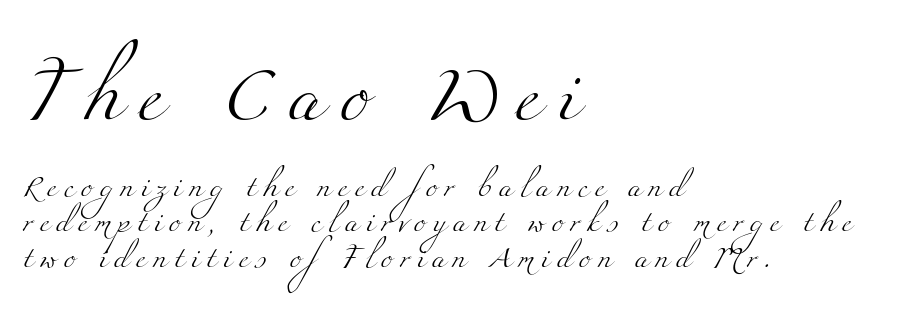
Honestly, the row spacing looks completely unremarkable. Glance below the letters and you will spot only blank space. Leftover space on each line is placed entirely after the last word. This sample uses expanded letter spacing, leaving extra air between glyphs.
